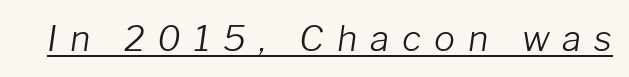
{"italic": "yes", "lean": "right", "slant_degrees": 8, "bold": "no", "weight": "light", "width": "normal", "stroke_contrast": "low", "x_height": "medium", "monospaced": "no", "underline": "yes", "letter_spacing": "wide", "letter_spacing_em": 0.37, "glyph_px": 35}
